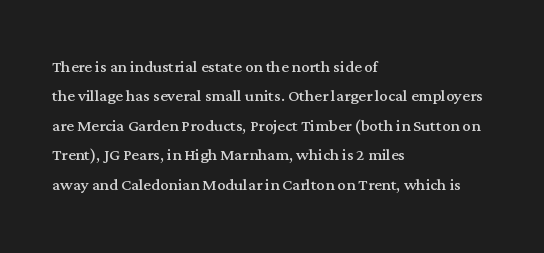
A clean baseline with only descenders dipping below it. If you drew a line through each stem, it would be perfectly vertical. Honestly, the row spacing looks completely unremarkable. Is this a heavy cut? Hardly; it is regular or lighter.
